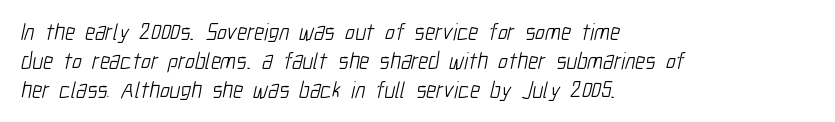
{"bold": "no", "underline": "no", "align": "left", "line_spacing": "normal", "line_spacing_ratio": 1.26, "letter_spacing": "normal", "letter_spacing_em": 0.0, "glyph_px": 23}
